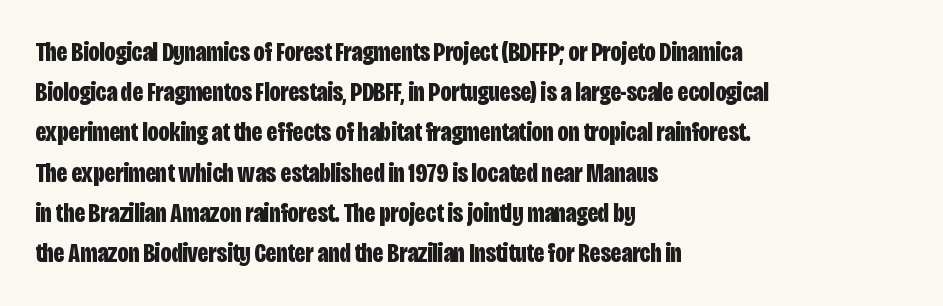
Q: Is the text bold? A: Yes.
Q: Is the text italic (slanted)? A: No, it is upright.
Q: Is the text underlined? A: No.
Q: How is the paragraph aligned? A: Left-aligned.
Q: Is the spacing between letters normal or unusually wide? A: Normal.
Q: Is the spacing between lines tight, normal or loose? A: Normal.
